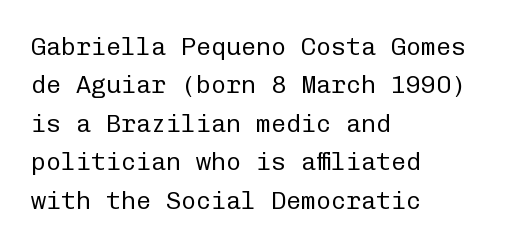
Q: Is the text bold? A: No.
Q: Is the text italic (slanted)? A: No, it is upright.
Q: Is the text underlined? A: No.
Q: How is the paragraph aligned? A: Left-aligned.
Q: Is the spacing between letters normal or unusually wide? A: Normal.
Q: Is the spacing between lines tight, normal or loose? A: Normal.
